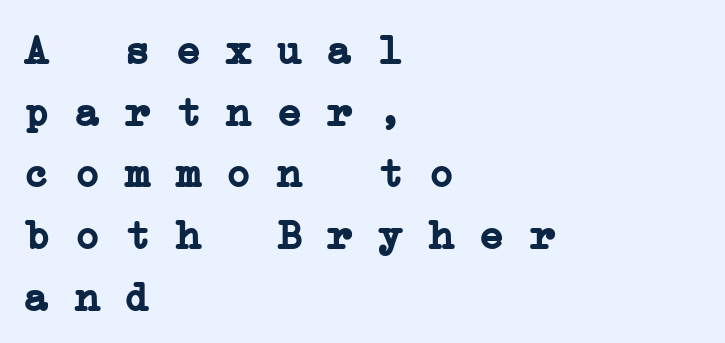
Q: Is the text bold? A: Yes.
Q: Is the typeface a serif or a sans-serif typeface? A: Serif.
Q: Is the text underlined? A: No.
Q: How is the paragraph aligned? A: Left-aligned.
Q: Is the spacing between letters normal or unusually wide? A: Normal.
Q: Is the spacing between lines tight, normal or loose? A: Normal.
Q: Width (condensed, normal, or wide)? A: Wide.
Q: Stroke contrast? A: Low.
Q: x-height? A: Medium.
Q: Monospaced? A: Yes.
